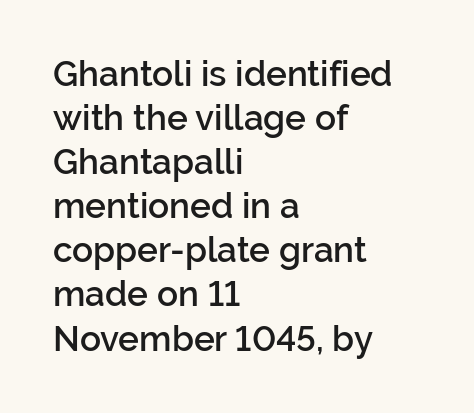
{"serif": "no", "italic": "no", "bold": "semi", "weight": "semibold", "width": "normal", "stroke_contrast": "low", "x_height": "medium", "monospaced": "no", "underline": "no", "align": "left", "line_spacing": "normal", "line_spacing_ratio": 1.26, "letter_spacing": "normal", "letter_spacing_em": 0.0, "glyph_px": 35}
